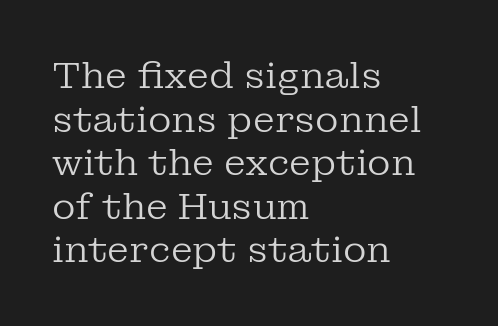
{"serif": "yes", "italic": "no", "bold": "no", "weight": "regular", "width": "normal", "stroke_contrast": "low", "x_height": "medium", "monospaced": "no", "underline": "no", "align": "left", "line_spacing_ratio": 1.21, "letter_spacing": "normal", "letter_spacing_em": 0.0, "glyph_px": 36}
